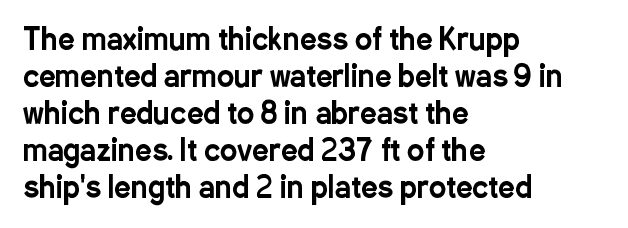
Glyph-to-glyph distance matches everyday printed text. Vertically, the passage feels balanced, rows spaced as you'd expect. Stroke terminals: plain, sans-serif. Check the space under the baseline: it is left empty. No italicization has been applied; the sample stays upright. Horizontal alignment here is leftward, the default for most running prose.
